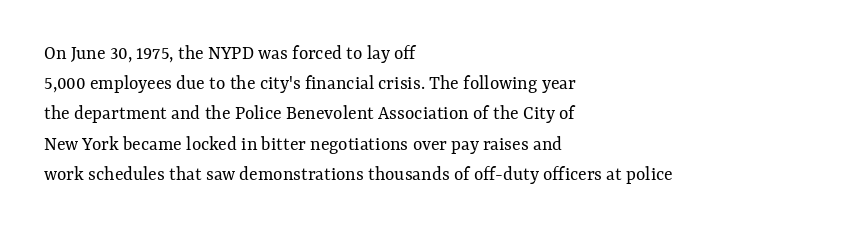
The image shows 20 px text type, upright; set left-aligned, normal line spacing (1.51x), normal letter spacing, not underlined.
